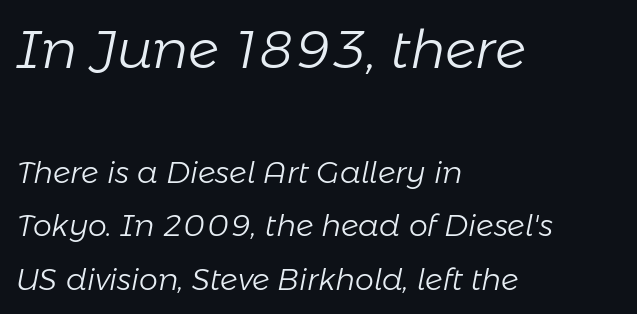
The image shows 53 px light type, italic (leaning right); set left-aligned, line spacing 1.78x, normal letter spacing, not underlined; the first (top) block is 1.77x larger; low stroke contrast and a medium x-height.
